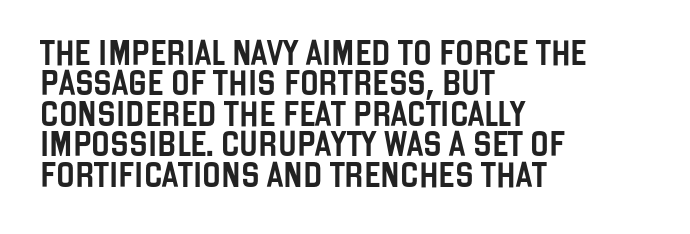
{"italic": "no", "underline": "no", "align": "left", "line_spacing_ratio": 1.22, "letter_spacing": "normal", "letter_spacing_em": 0.0, "glyph_px": 25}
